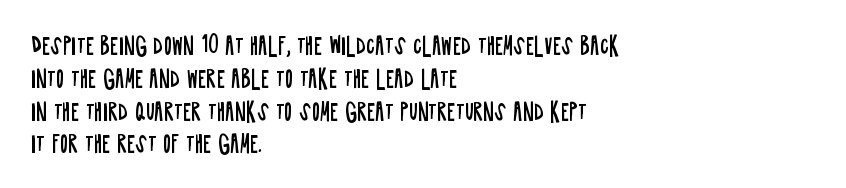
The image shows 22 px text type, upright; set left-aligned, normal line spacing (1.49x), normal letter spacing, not underlined.
